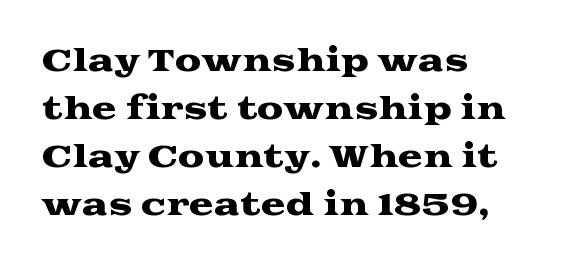
The image shows 30 px wide serif type, upright; set left-aligned, normal line spacing (1.6x), normal letter spacing, not underlined; medium stroke contrast and a medium x-height.
